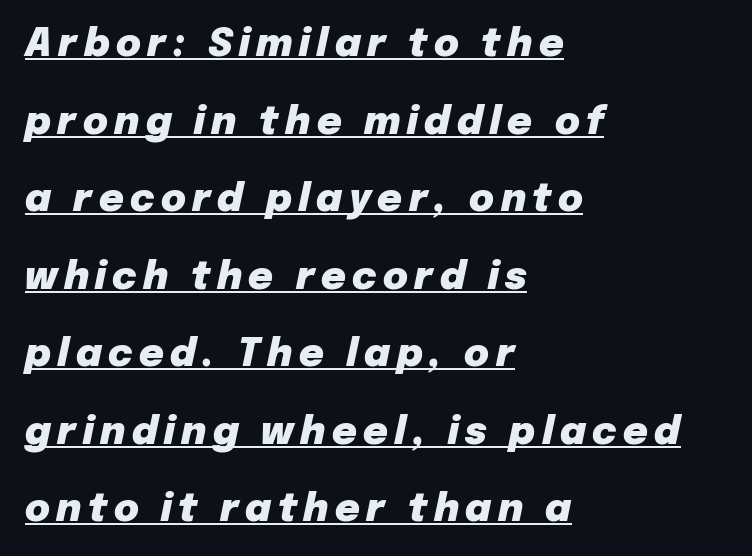
The image shows 38 px heavy type, italic (leaning right); set left-aligned, loose line spacing (2.04x), underlined; low stroke contrast and a medium x-height.
